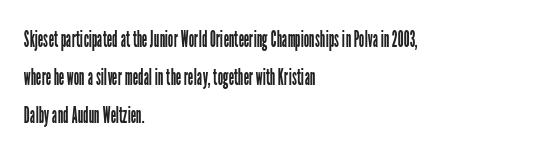
The image shows 24 px text type, upright; set left-aligned, normal line spacing (1.59x), normal letter spacing, not underlined.
